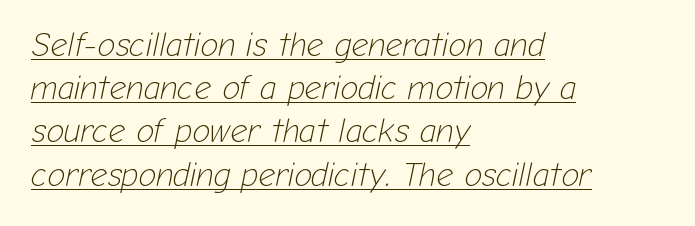
The image shows 33 px light type, italic (leaning right); set left-aligned, normal line spacing (1.31x), normal letter spacing, underlined; low stroke contrast and a medium x-height.
